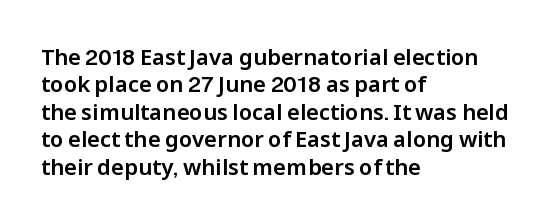
The image shows 22 px text type, upright; set left-aligned, normal line spacing (1.25x), normal letter spacing, not underlined.
